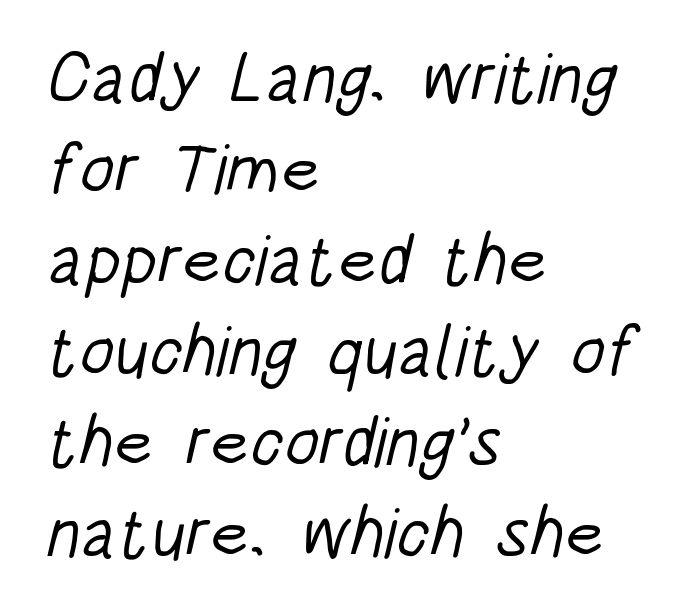
Nobody drew a line under any word here. The font family rendered here belongs to the sans-serif group. The letters advance in unequal steps, a hallmark of proportional type. The cut favours lightness, reaching ordinary text weight at its darkest. This sample uses plain, unmodified letter spacing.
